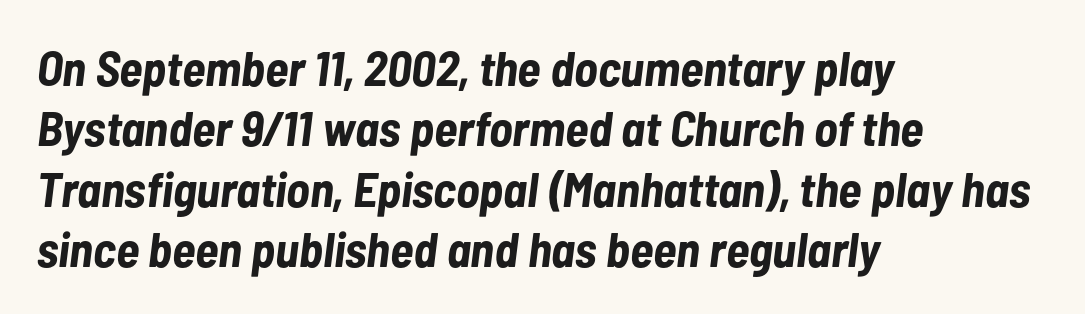
The letters advance in unequal steps, a hallmark of proportional type. You could call the tracking neutral — neither tight nor loose. Students, this is bold: see how much ink each stroke carries. Is the block centered? No — it sits flush against the left margin. The glyphs look as if they've been sheared to an angle. Beneath every word, the page is bare.
